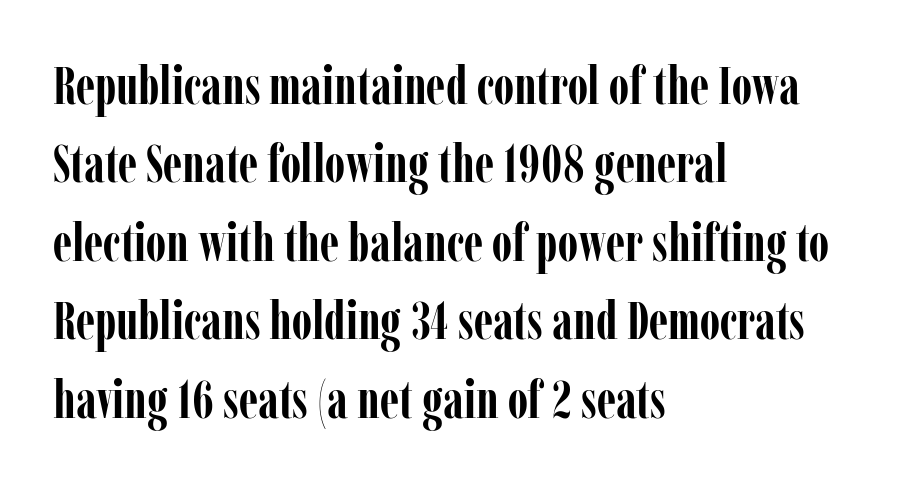
The image shows 53 px semibold, condensed serif type, upright; set left-aligned, normal line spacing (1.48x), normal letter spacing, not underlined; low stroke contrast and a medium x-height.
